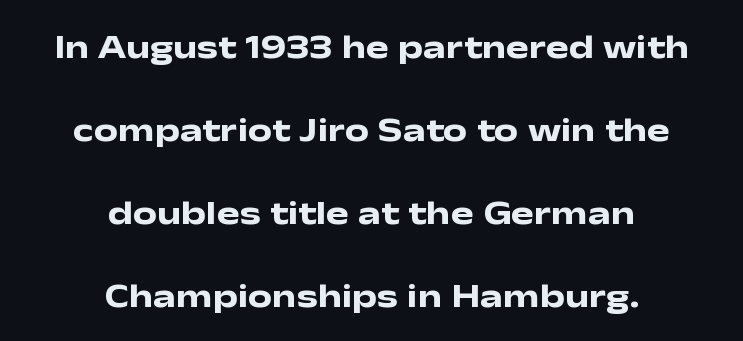
Do the characters align in a grid? No, the font is proportional. Letter spacing: default. Notice how the stems are strictly vertical — no italics here. The sample has been set heavy, in full bold.
